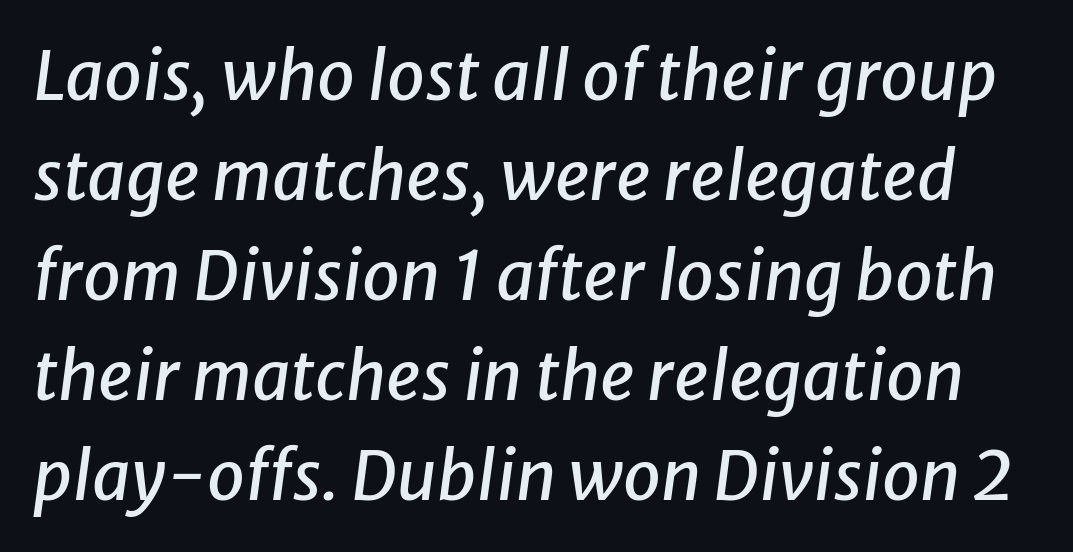
Designer's note — italics engaged. Glyph-to-glyph distance matches everyday printed text. The vertical gap from one line to the next is medium. The baseline area is clear.
